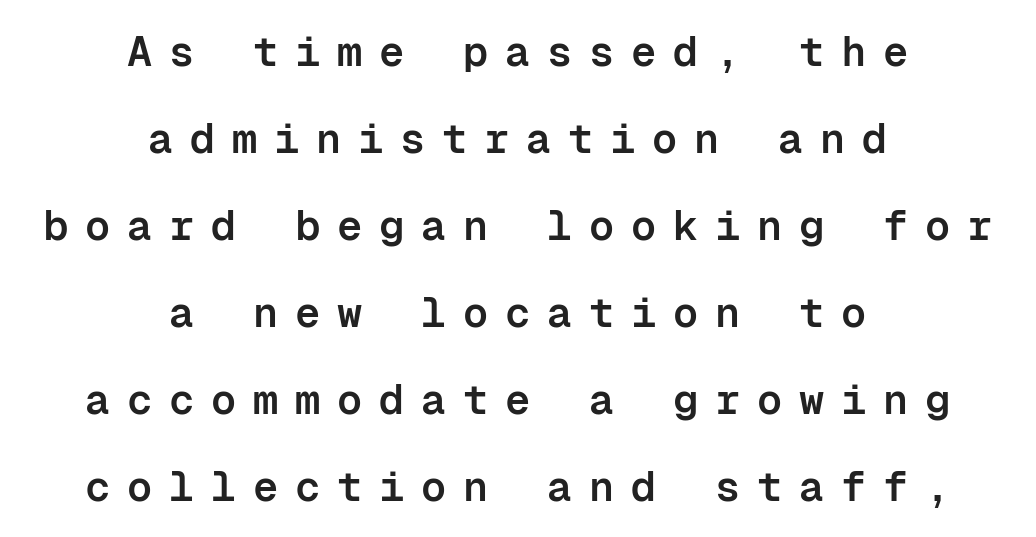
{"serif": "no", "italic": "no", "bold": "semi", "weight": "semibold", "width": "normal", "stroke_contrast": "low", "x_height": "medium", "monospaced": "yes", "underline": "no", "align": "center", "line_spacing": "loose", "line_spacing_ratio": 2.07, "letter_spacing": "wide", "letter_spacing_em": 0.4, "glyph_px": 42}
